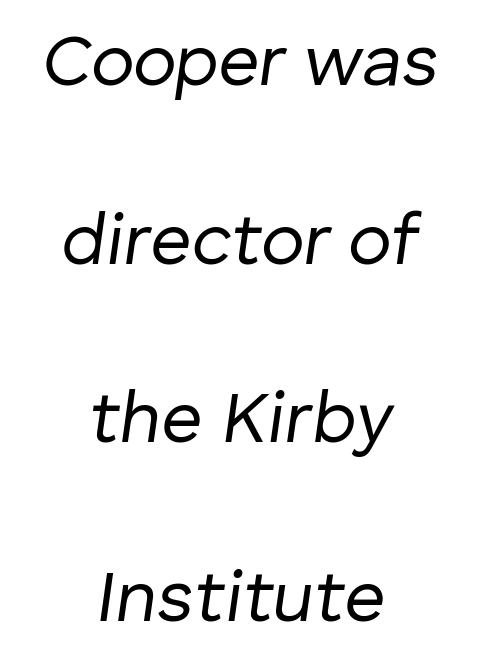
{"italic": "yes", "lean": "right", "slant_degrees": 8, "bold": "no", "weight": "regular", "width": "normal", "stroke_contrast": "low", "x_height": "medium", "monospaced": "no", "underline": "no", "align": "center", "line_spacing": "loose", "line_spacing_ratio": 2.48, "letter_spacing": "normal", "letter_spacing_em": 0.0, "glyph_px": 72}
